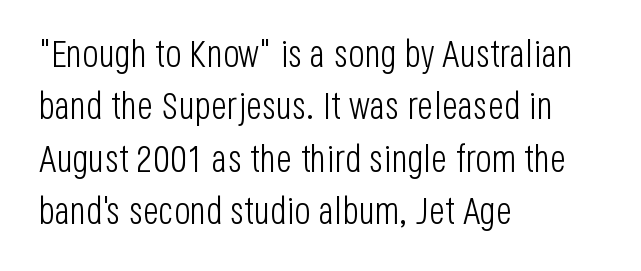
The image shows 38 px light, condensed sans-serif type, upright; set left-aligned, normal line spacing (1.38x), normal letter spacing, not underlined; low stroke contrast and a large x-height.
